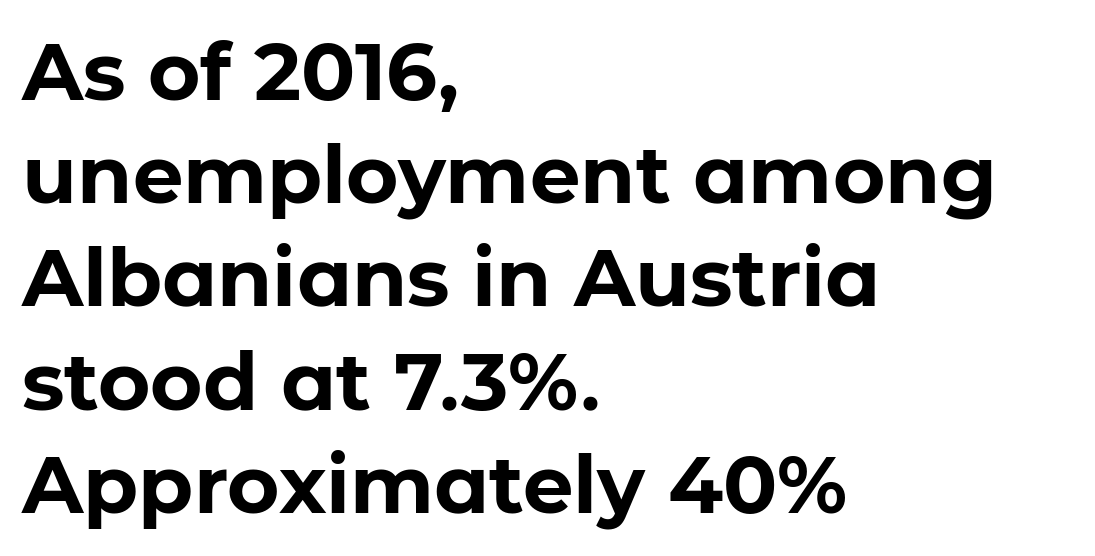
The image shows 80 px bold sans-serif type, upright; set left-aligned, normal line spacing (1.29x), normal letter spacing, not underlined; low stroke contrast and a medium x-height.
